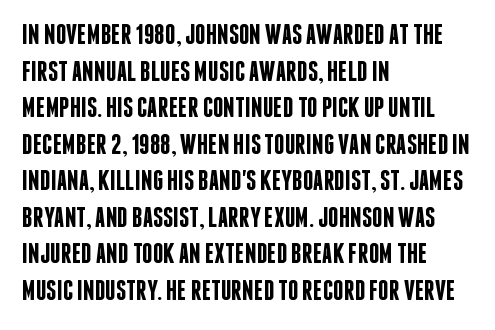
{"serif": "no", "italic": "no", "bold": "semi", "weight": "semibold", "width": "condensed", "stroke_contrast": "low", "x_height": "large", "monospaced": "no", "underline": "no", "align": "left", "line_spacing": "normal", "line_spacing_ratio": 1.26, "letter_spacing": "normal", "letter_spacing_em": 0.0, "glyph_px": 29}
